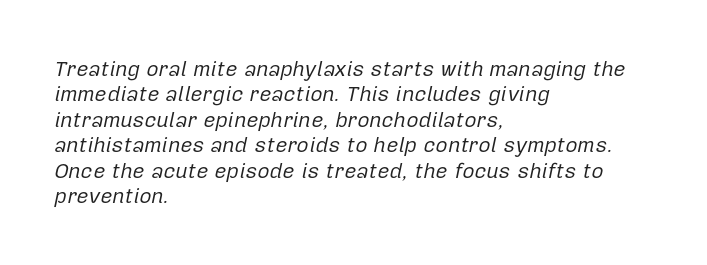
Does extra space separate the letters? No, they use regular spacing. The axis of the letterforms is tilted away from vertical. Nobody drew a line under any word here. Visually the block forms a straight wall on the left and a jagged coastline on the right.
